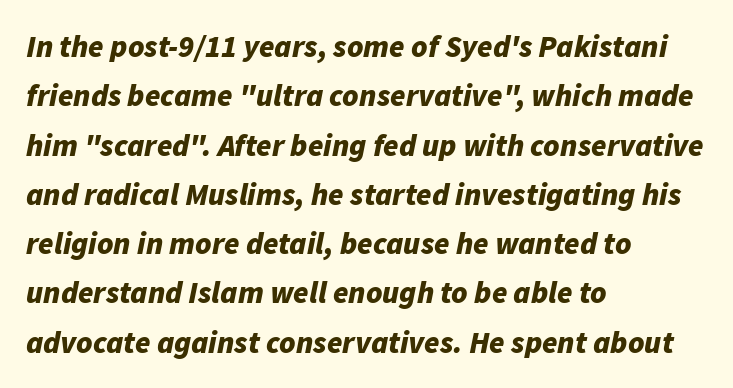
The image shows 31 px bold type, italic (leaning right); set left-aligned, normal line spacing (1.59x), normal letter spacing, not underlined; low stroke contrast and a medium x-height.
